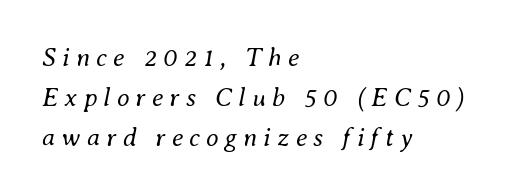
Tracking value appears strongly positive — letters spread wide. The strokes are not fattened; the text isn't bold. Reading down the column, the eye jumps a familiar distance to each next line. Is the block centered? No — it sits flush against the left margin. The specimen reads as italic at a glance.
